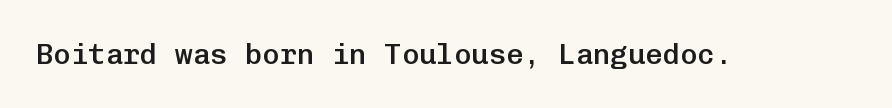
The image shows 29 px semibold sans-serif type, upright, monospaced; set normal letter spacing, not underlined; low stroke contrast and a medium x-height.
